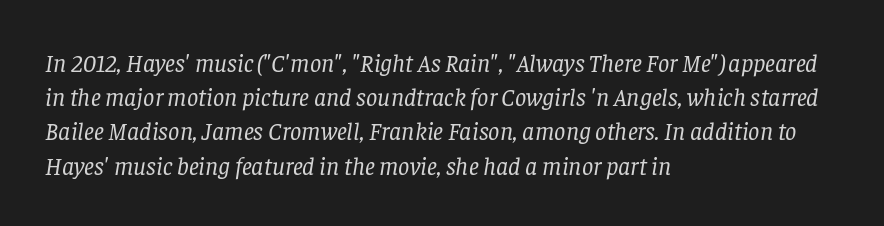
Q: Is the text bold? A: No.
Q: Is the text italic (slanted)? A: Yes, it leans right by about 8 degrees.
Q: Is the text underlined? A: No.
Q: How is the paragraph aligned? A: Left-aligned.
Q: Is the spacing between letters normal or unusually wide? A: Normal.
Q: Is the spacing between lines tight, normal or loose? A: Normal.
